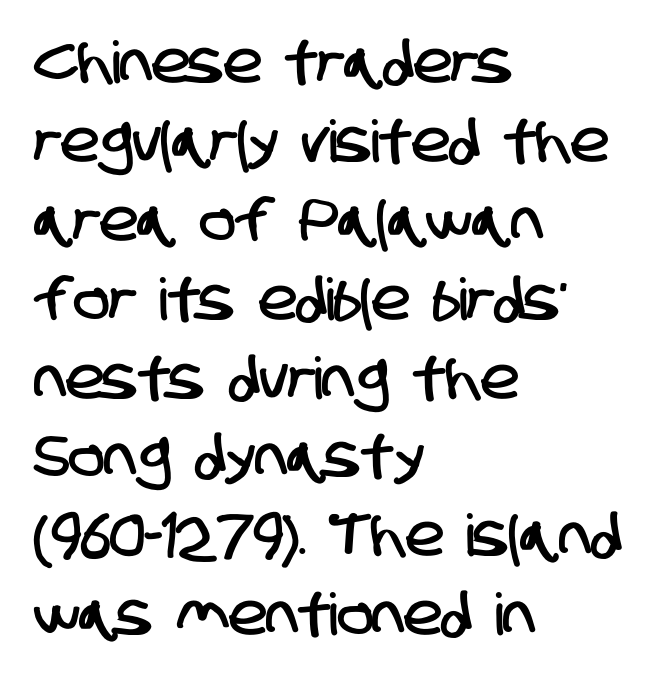
Q: Is the typeface a serif or a sans-serif typeface? A: Sans-serif.
Q: Is the text underlined? A: No.
Q: How is the paragraph aligned? A: Left-aligned.
Q: Is the spacing between letters normal or unusually wide? A: Normal.
Q: Is the spacing between lines tight, normal or loose? A: Normal.
Q: Width (condensed, normal, or wide)? A: Condensed.
Q: Stroke contrast? A: Low.
Q: x-height? A: Large.
Q: Monospaced? A: No.
